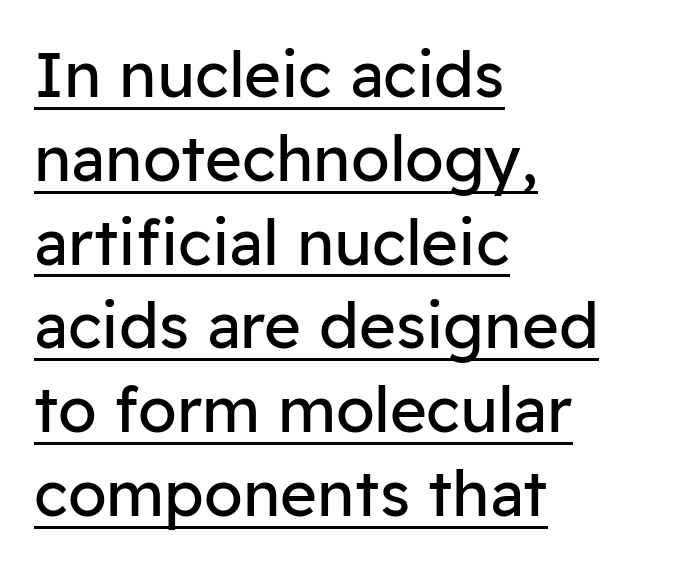
{"serif": "no", "italic": "no", "bold": "no", "weight": "regular", "width": "normal", "stroke_contrast": "low", "x_height": "medium", "monospaced": "no", "underline": "yes", "align": "left", "line_spacing": "normal", "line_spacing_ratio": 1.33, "letter_spacing": "normal", "letter_spacing_em": 0.0, "glyph_px": 63}
